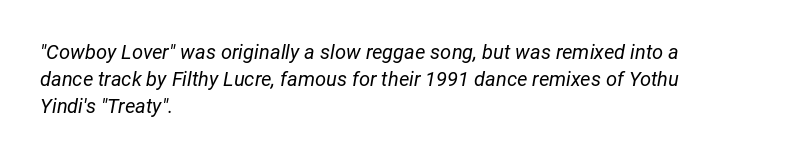
Q: Is the text bold? A: No.
Q: Is the text italic (slanted)? A: Yes, it leans right by about 12 degrees.
Q: Is the text underlined? A: No.
Q: How is the paragraph aligned? A: Left-aligned.
Q: Is the spacing between letters normal or unusually wide? A: Normal.
Q: Is the spacing between lines tight, normal or loose? A: Normal.
